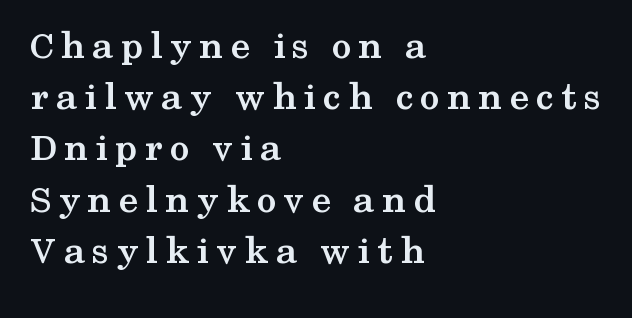
The image shows 40 px semibold, wide serif type, upright; set left-aligned, normal line spacing (1.28x), not underlined; medium stroke contrast and a medium x-height.
